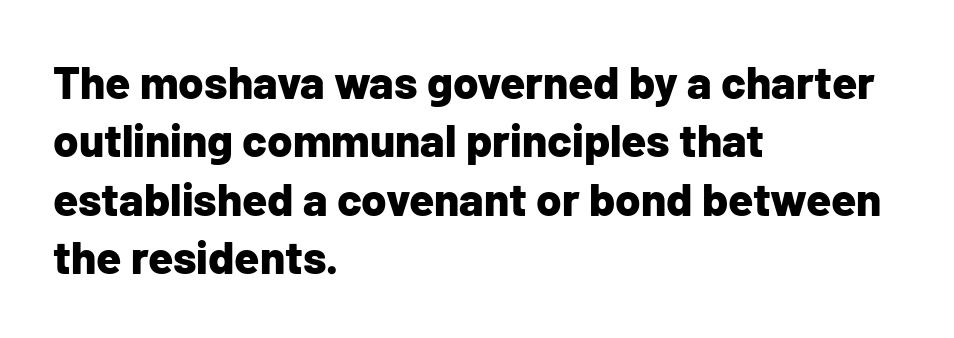
{"serif": "no", "italic": "no", "bold": "yes", "weight": "bold", "width": "normal", "stroke_contrast": "low", "x_height": "medium", "monospaced": "no", "underline": "no", "align": "left", "line_spacing": "normal", "line_spacing_ratio": 1.27, "letter_spacing": "normal", "letter_spacing_em": 0.0, "glyph_px": 46}
